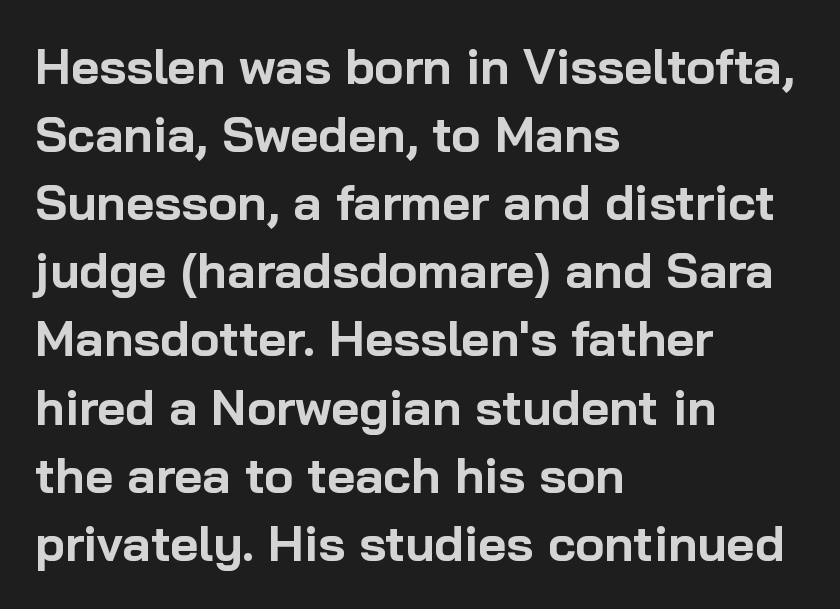
The image shows 49 px bold sans-serif type, upright; set left-aligned, normal line spacing (1.39x), normal letter spacing, not underlined; low stroke contrast and a medium x-height.
